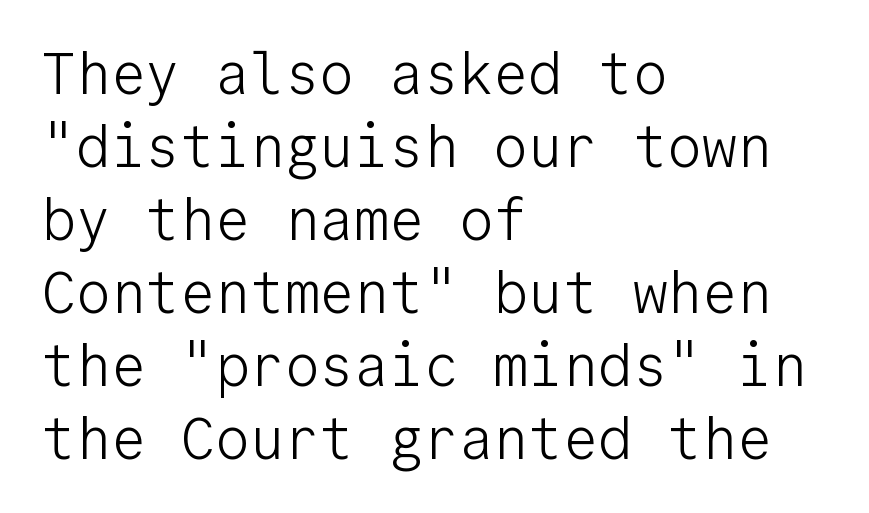
{"serif": "no", "italic": "no", "bold": "no", "weight": "light", "width": "normal", "stroke_contrast": "low", "x_height": "medium", "monospaced": "yes", "underline": "no", "align": "left", "line_spacing": "normal", "line_spacing_ratio": 1.26, "letter_spacing": "normal", "letter_spacing_em": 0.0, "glyph_px": 58}
